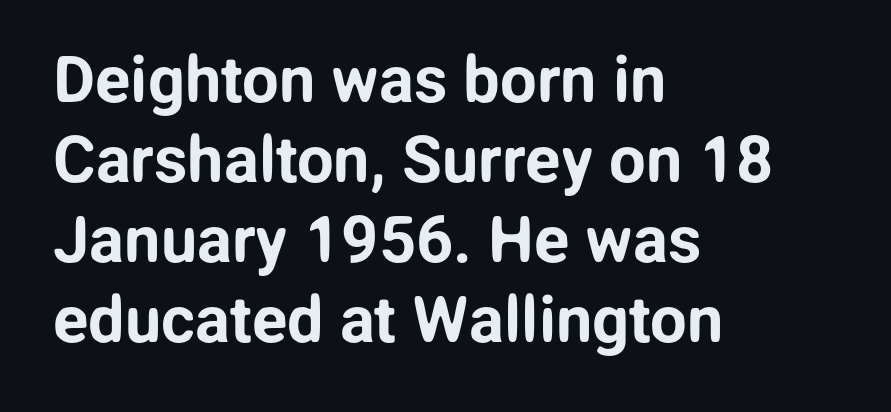
Q: Is the text italic (slanted)? A: No, it is upright.
Q: Is the typeface a serif or a sans-serif typeface? A: Sans-serif.
Q: Is the text underlined? A: No.
Q: How is the paragraph aligned? A: Left-aligned.
Q: Is the spacing between letters normal or unusually wide? A: Normal.
Q: Width (condensed, normal, or wide)? A: Normal.
Q: Stroke contrast? A: Low.
Q: x-height? A: Medium.
Q: Monospaced? A: No.
